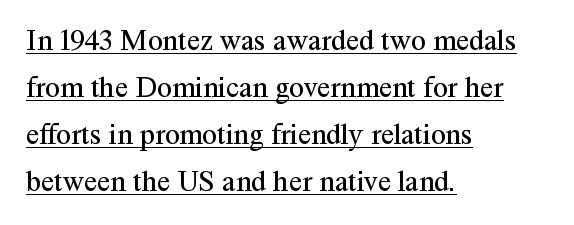
Q: Is the text bold? A: No.
Q: Is the text italic (slanted)? A: No, it is upright.
Q: Is the typeface a serif or a sans-serif typeface? A: Serif.
Q: Is the text underlined? A: Yes.
Q: How is the paragraph aligned? A: Left-aligned.
Q: Is the spacing between letters normal or unusually wide? A: Normal.
Q: Is the spacing between lines tight, normal or loose? A: Normal.
Q: Width (condensed, normal, or wide)? A: Normal.
Q: Stroke contrast? A: Medium.
Q: x-height? A: Medium.
Q: Monospaced? A: No.
